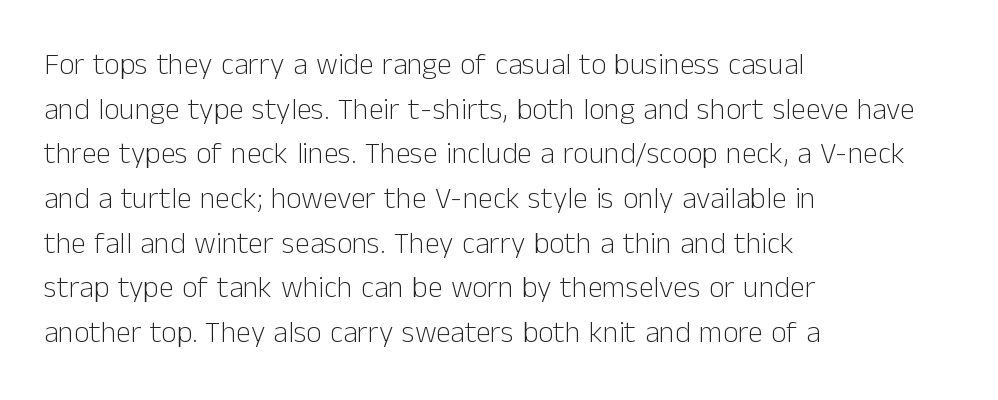
Heaviness? Minimal to ordinary, like unemphasized prose. The text block is weighted toward the left margin, trailing off unevenly rightward. Students, observe: this is what conventionally led text looks like. Italic: no, the glyphs are upright roman.
